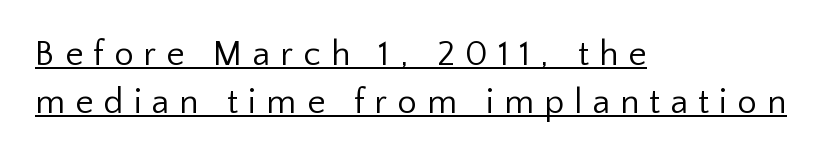
{"serif": "no", "italic": "no", "bold": "no", "weight": "regular", "width": "normal", "stroke_contrast": "low", "x_height": "medium", "monospaced": "no", "underline": "yes", "align": "left", "line_spacing": "normal", "line_spacing_ratio": 1.38, "letter_spacing": "wide", "letter_spacing_em": 0.29, "glyph_px": 35}
